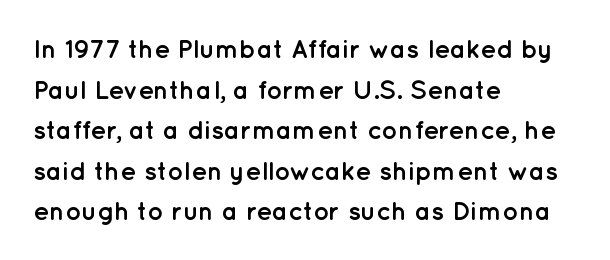
The image shows 26 px bold type, upright; set left-aligned, normal line spacing (1.56x), normal letter spacing, not underlined.
